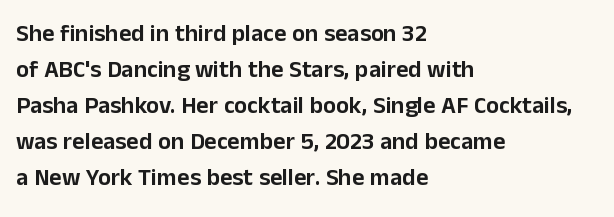
You can tell it's not italic because the verticals are truly vertical. Whoever set this chose a conventional vertical rhythm. The line texture is even and compact thanks to regular tracking. Each row of text sits above clean, open space.
